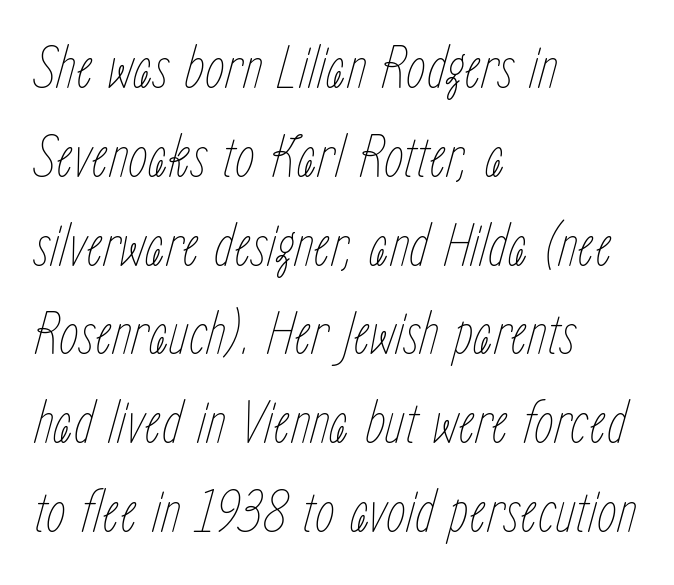
Every character sits at an angle, as italics do. Vertical spacing — default. Reading down the block, your eye returns to a fixed left position each line. Do the characters align in a grid? No, the font is proportional. The letters sit at their default tracking, neither squeezed nor spread.
